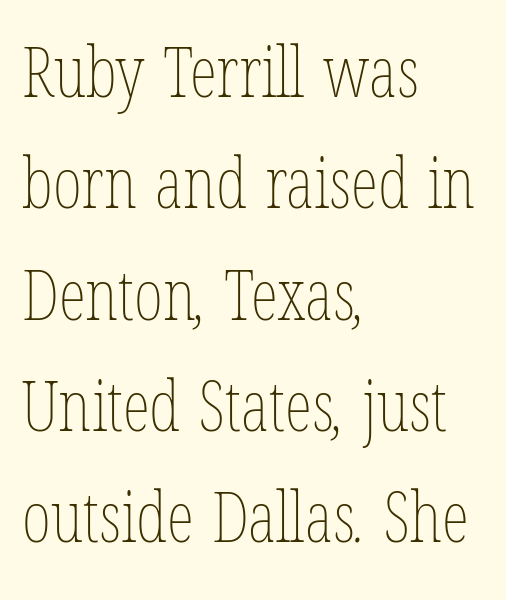
Q: Is the text bold? A: No.
Q: Is the text underlined? A: No.
Q: How is the paragraph aligned? A: Left-aligned.
Q: Is the spacing between letters normal or unusually wide? A: Normal.
Q: Is the spacing between lines tight, normal or loose? A: Normal.
Q: Width (condensed, normal, or wide)? A: Condensed.
Q: Stroke contrast? A: Low.
Q: x-height? A: Medium.
Q: Monospaced? A: No.
